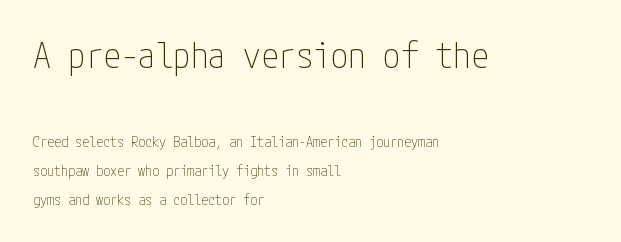
Q: Is the text bold? A: No.
Q: Is the text italic (slanted)? A: No, it is upright.
Q: Is the typeface a serif or a sans-serif typeface? A: Sans-serif.
Q: Is the text underlined? A: No.
Q: How is the paragraph aligned? A: Left-aligned.
Q: Is the spacing between letters normal or unusually wide? A: Normal.
Q: Is the spacing between lines tight, normal or loose? A: Loose.
Q: Which block of text is set in a larger size, the first (top) or the second (bottom)? A: The first (top) one.
Q: Width (condensed, normal, or wide)? A: Condensed.
Q: Stroke contrast? A: Low.
Q: x-height? A: Medium.
